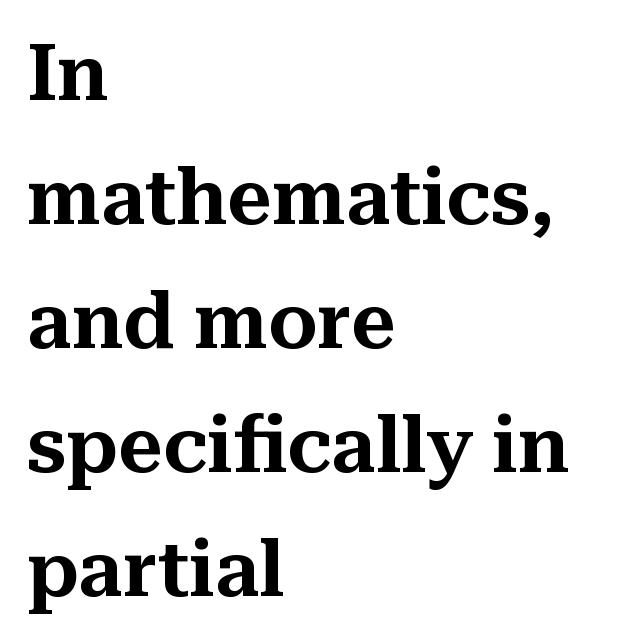
Successive baselines arrive at the customary interval. The face used here is proportionally spaced, like ordinary book or web type. Type without underlining. No italicization has been applied; the sample stays upright. Letterform terminals end in serifs throughout the passage.
